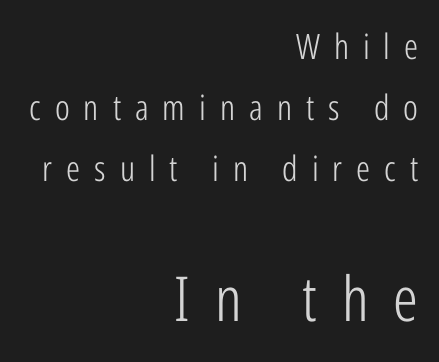
The image shows 62 px light, condensed sans-serif type, upright; set right-aligned, line spacing 1.75x, unusually wide letter spacing (+0.4 em), not underlined; the second (bottom) block is 1.77x larger; low stroke contrast and a medium x-height.
